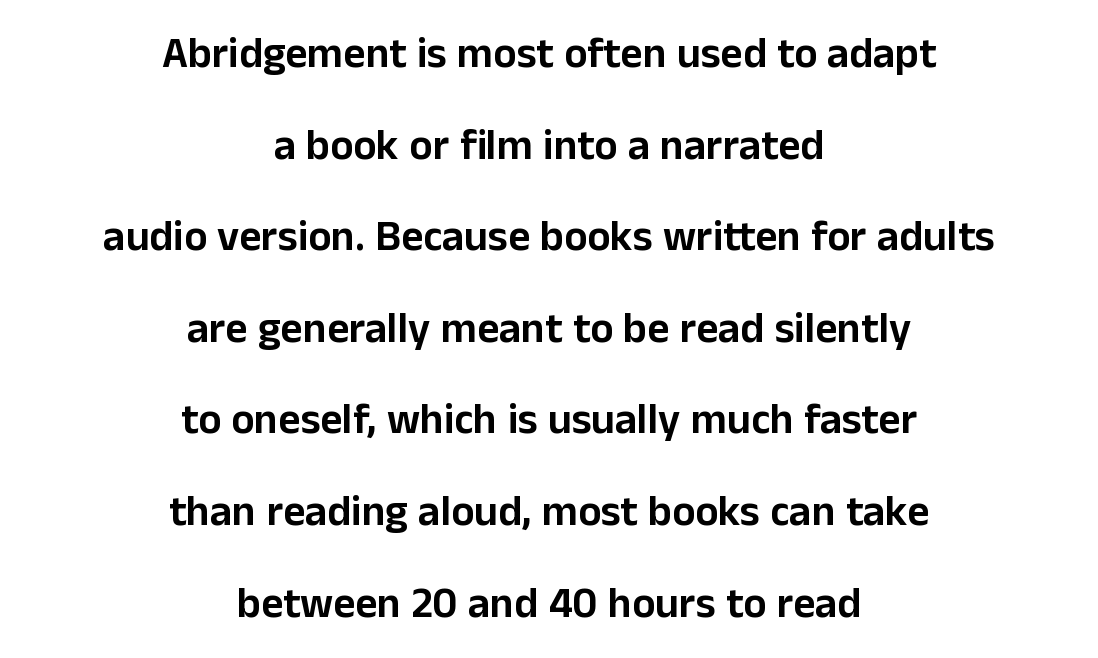
Each new line begins a long way beneath the previous one. The horizontal fit of the characters is conventional and even. The designer went with a sans here, leaving each stem footless. The font's upright variant was chosen for this text.
